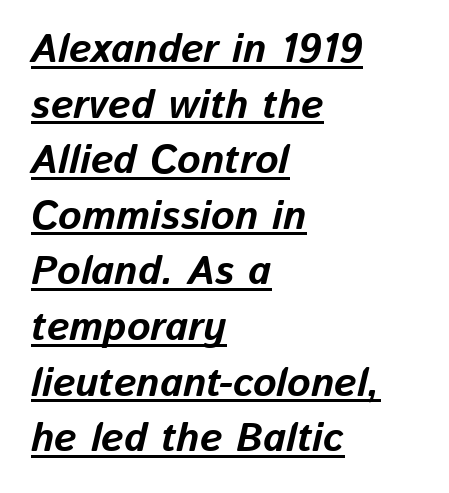
Q: Is the text bold? A: Yes.
Q: Is the text italic (slanted)? A: Yes, it leans right by about 13 degrees.
Q: Is the text underlined? A: Yes.
Q: How is the paragraph aligned? A: Left-aligned.
Q: Is the spacing between letters normal or unusually wide? A: Normal.
Q: Is the spacing between lines tight, normal or loose? A: Normal.
Q: Width (condensed, normal, or wide)? A: Normal.
Q: Stroke contrast? A: Low.
Q: x-height? A: Medium.
Q: Monospaced? A: No.
